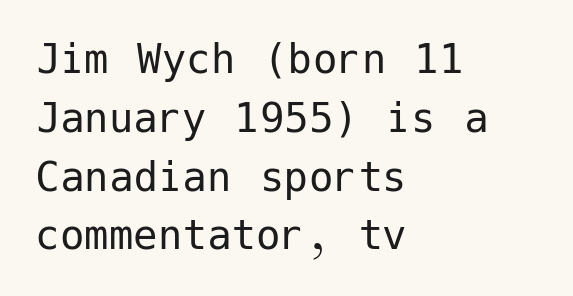
Q: Is the text bold? A: No.
Q: Is the text italic (slanted)? A: No, it is upright.
Q: Is the typeface a serif or a sans-serif typeface? A: Sans-serif.
Q: Is the text underlined? A: No.
Q: How is the paragraph aligned? A: Left-aligned.
Q: Is the spacing between letters normal or unusually wide? A: Normal.
Q: Width (condensed, normal, or wide)? A: Normal.
Q: Stroke contrast? A: Low.
Q: x-height? A: Medium.
